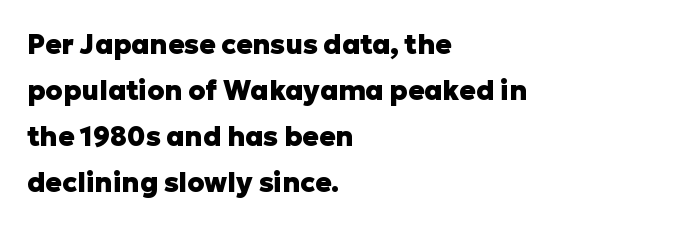
A typesetter would mark this as roman, not italic. Students, observe: this is what conventionally led text looks like. Each word holds together tightly as a unit, with standard inter-letter gaps. Only glyphs here, with clear space below each row. What weight is shown? A full bold with thick strokes. If you drew a ruler down the left edge, every line would touch it.
